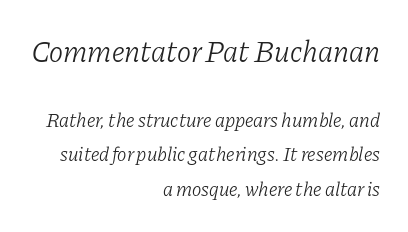
{"serif": "yes", "italic": "yes", "lean": "right", "slant_degrees": 11, "bold": "no", "weight": "light", "width": "normal", "stroke_contrast": "low", "x_height": "medium", "monospaced": "no", "underline": "no", "align": "right", "line_spacing_ratio": 1.73, "letter_spacing": "normal", "letter_spacing_em": 0.0, "larger_block": "first", "size_ratio": 1.5, "glyph_px": 30}
